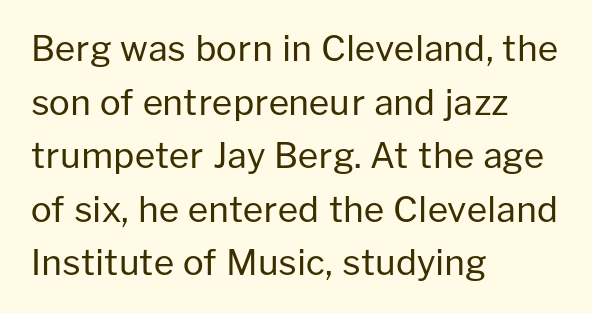
{"serif": "no", "italic": "no", "bold": "no", "weight": "regular", "width": "normal", "stroke_contrast": "low", "x_height": "medium", "monospaced": "no", "underline": "no", "align": "left", "line_spacing": "normal", "line_spacing_ratio": 1.53, "letter_spacing": "normal", "letter_spacing_em": 0.0, "glyph_px": 35}
